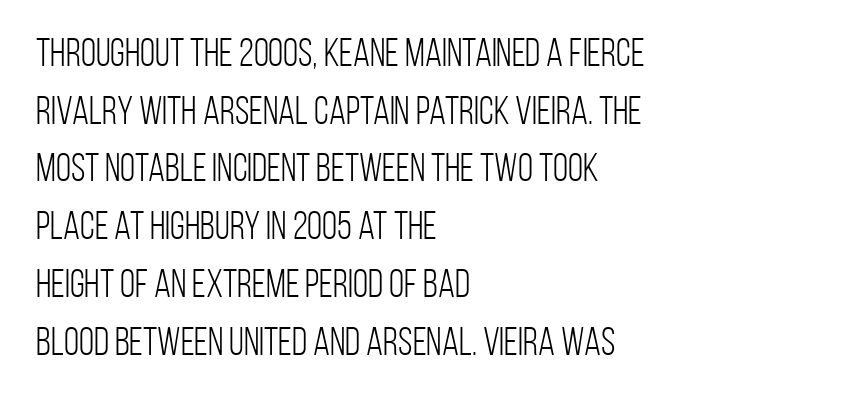
{"serif": "no", "italic": "no", "bold": "no", "weight": "light", "width": "condensed", "stroke_contrast": "low", "x_height": "large", "monospaced": "no", "underline": "no", "align": "left", "line_spacing": "normal", "line_spacing_ratio": 1.48, "letter_spacing": "normal", "letter_spacing_em": 0.0, "glyph_px": 39}
